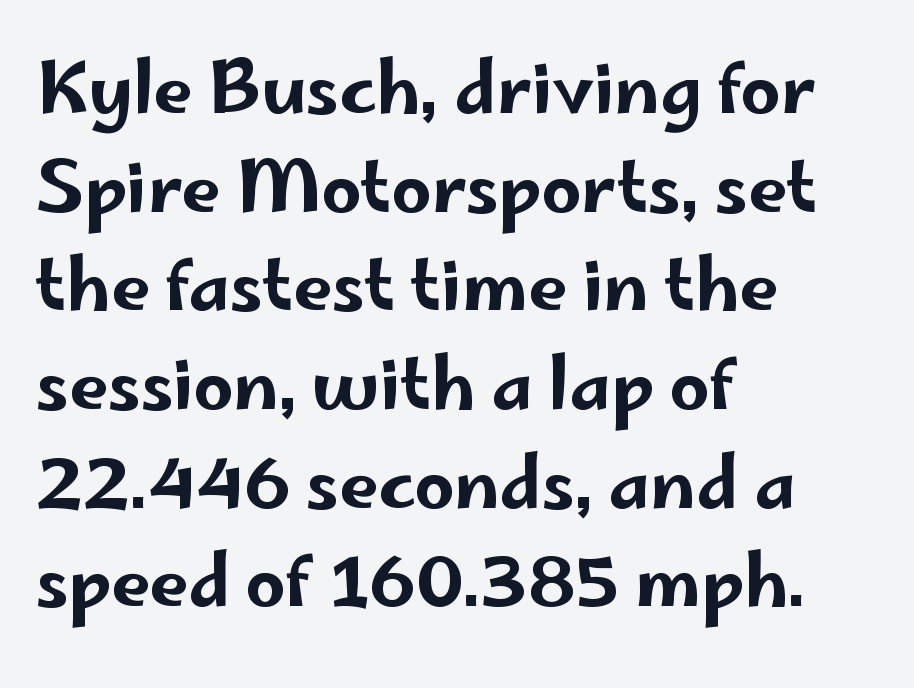
Q: Is the text italic (slanted)? A: No, it is upright.
Q: Is the typeface a serif or a sans-serif typeface? A: Sans-serif.
Q: Is the text underlined? A: No.
Q: How is the paragraph aligned? A: Left-aligned.
Q: Is the spacing between letters normal or unusually wide? A: Normal.
Q: Is the spacing between lines tight, normal or loose? A: Normal.
Q: Width (condensed, normal, or wide)? A: Wide.
Q: Stroke contrast? A: Low.
Q: x-height? A: Small.
Q: Monospaced? A: No.
